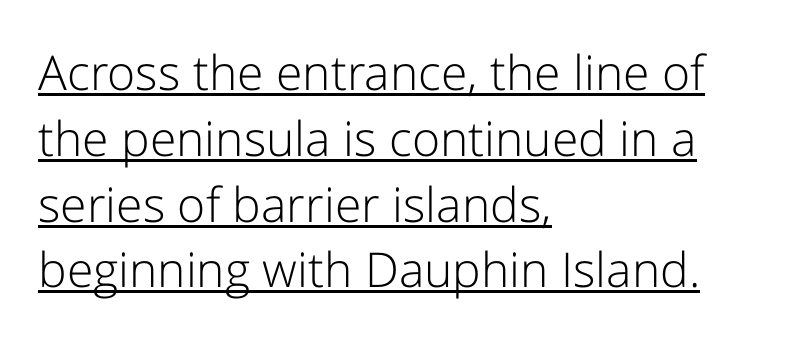
{"serif": "no", "italic": "no", "bold": "no", "weight": "light", "width": "normal", "stroke_contrast": "low", "x_height": "medium", "monospaced": "no", "underline": "yes", "align": "left", "line_spacing": "normal", "line_spacing_ratio": 1.37, "letter_spacing": "normal", "letter_spacing_em": 0.0, "glyph_px": 48}
